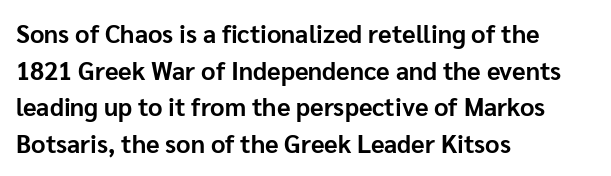
The image shows 25 px bold type, upright; set left-aligned, normal line spacing (1.47x), normal letter spacing, not underlined.
